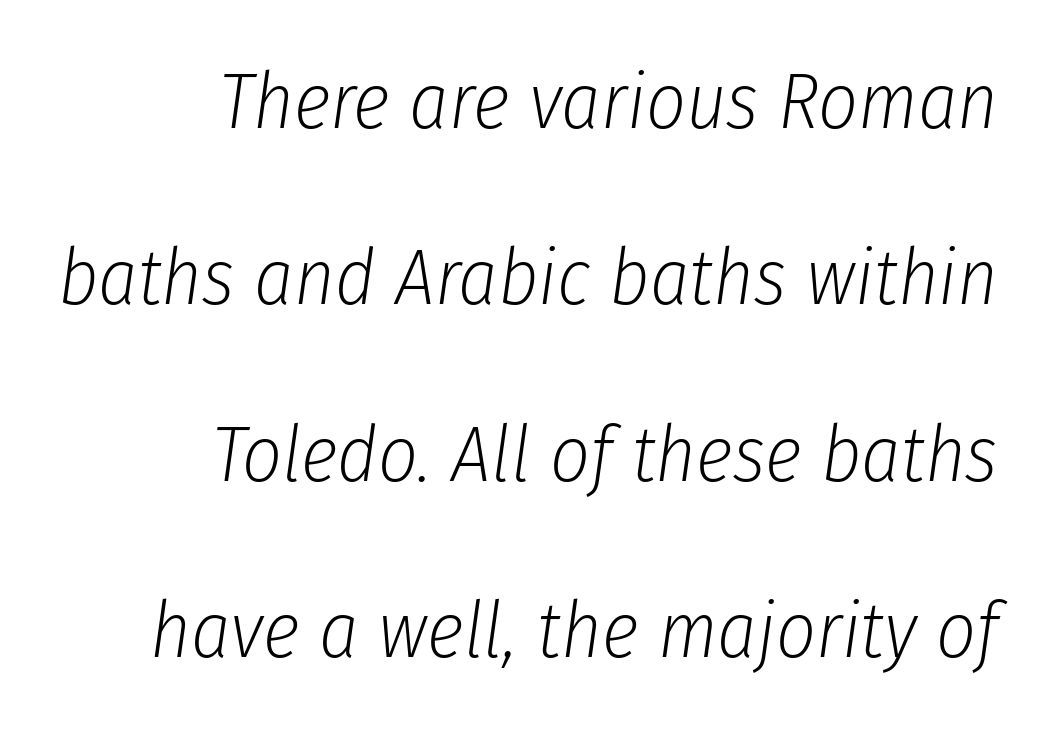
Q: Is the text bold? A: No.
Q: Is the text italic (slanted)? A: Yes, it leans right by about 8 degrees.
Q: Is the text underlined? A: No.
Q: How is the paragraph aligned? A: Right-aligned.
Q: Is the spacing between letters normal or unusually wide? A: Normal.
Q: Is the spacing between lines tight, normal or loose? A: Loose.
Q: Width (condensed, normal, or wide)? A: Condensed.
Q: Stroke contrast? A: Low.
Q: x-height? A: Medium.
Q: Monospaced? A: No.
